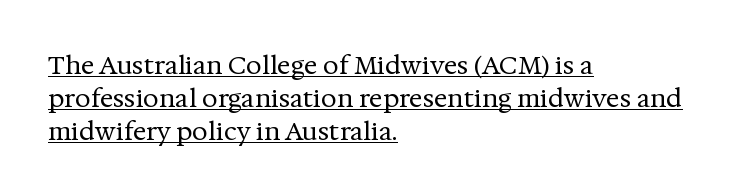
Is the letter spacing exaggerated? No — it looks like the ordinary default. Designer's note — italics off, roman on. Students, observe: this is what conventionally led text looks like. Layout note: lines flush left. Glance below the letters and you will spot a drawn line. Stems and bowls with no extra thickness — not bold.
